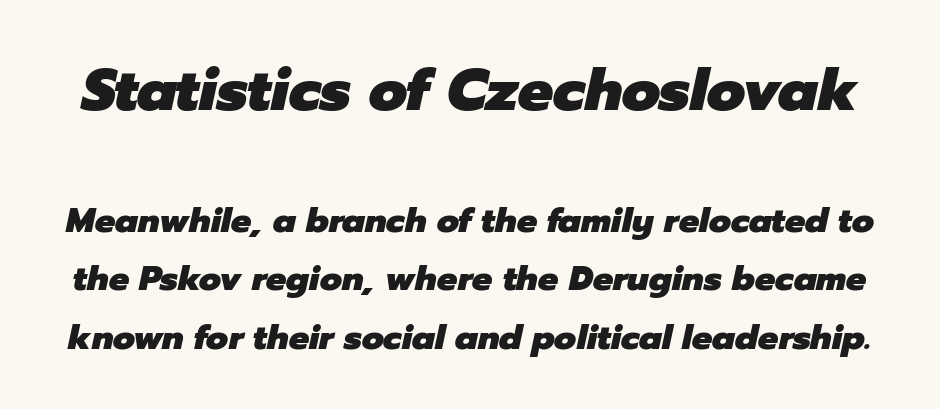
Q: Is the text bold? A: Yes.
Q: Is the text italic (slanted)? A: Yes, it leans right by about 12 degrees.
Q: Is the text underlined? A: No.
Q: Is the spacing between letters normal or unusually wide? A: Normal.
Q: Which block of text is set in a larger size, the first (top) or the second (bottom)? A: The first (top) one.
Q: Width (condensed, normal, or wide)? A: Normal.
Q: Stroke contrast? A: Low.
Q: x-height? A: Medium.
Q: Monospaced? A: No.
